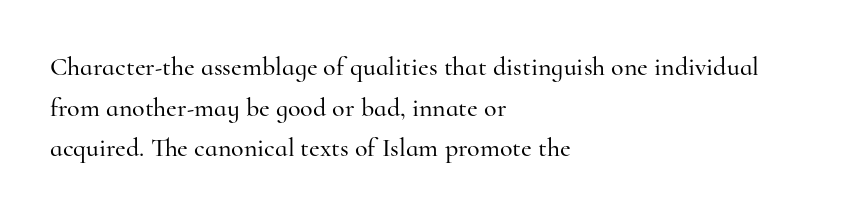
This rendering features lettering with no underline. How are the letters spaced? Ordinarily, with no added tracking. The setting favours the left margin, as ordinary paragraphs usually do. Does the lettering tilt? It doesn't — this is upright. Summary of vertical rhythm: regular, with standard interline spacing.
